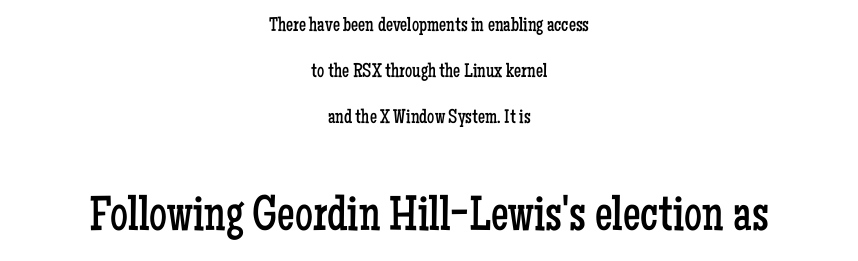
Typesetter's note — lower block bumped up in size, upper block left smaller. In terms of leading, this rendering errs on the spacious side. Italic? Not at all — the glyphs are vertical. The letters advance in unequal steps, a hallmark of proportional type. In terms of letterform style, serifs are clearly present. These lines stack symmetrically, like a column narrowing and widening about its center.
